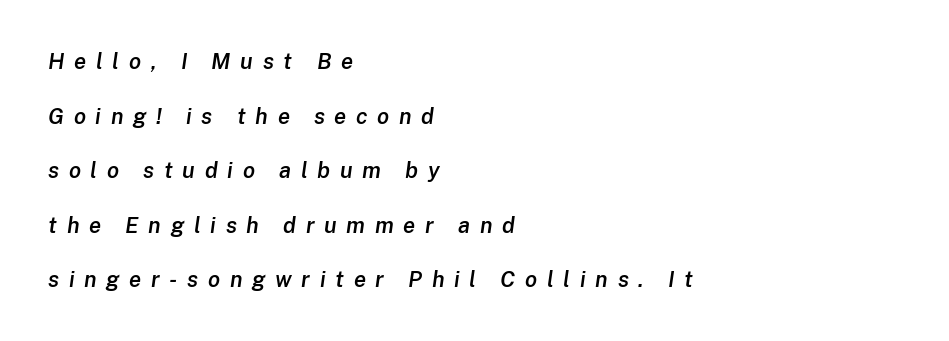
{"italic": "yes", "lean": "right", "slant_degrees": 8, "bold": "semi", "underline": "no", "align": "left", "line_spacing": "loose", "line_spacing_ratio": 2.48, "letter_spacing": "wide", "letter_spacing_em": 0.44, "glyph_px": 22}
